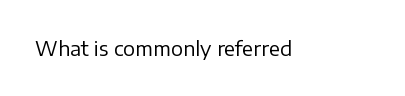
Posture: upright roman. Short note: letters normally spaced. The weight would be labelled regular, book, light, or lighter still. Lines of text with bare space underneath.
